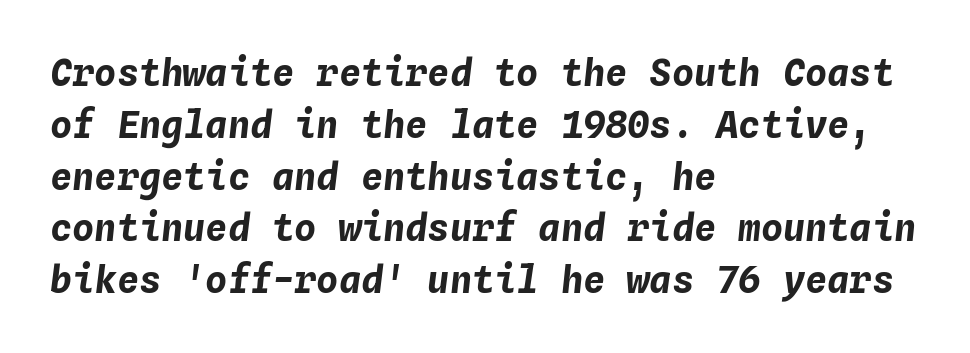
Q: Is the text bold? A: Yes.
Q: Is the text italic (slanted)? A: Yes, it leans right by about 4 degrees.
Q: Is the text underlined? A: No.
Q: How is the paragraph aligned? A: Left-aligned.
Q: Is the spacing between letters normal or unusually wide? A: Normal.
Q: Is the spacing between lines tight, normal or loose? A: Normal.
Q: Width (condensed, normal, or wide)? A: Normal.
Q: Stroke contrast? A: Low.
Q: x-height? A: Medium.
Q: Monospaced? A: Yes.
